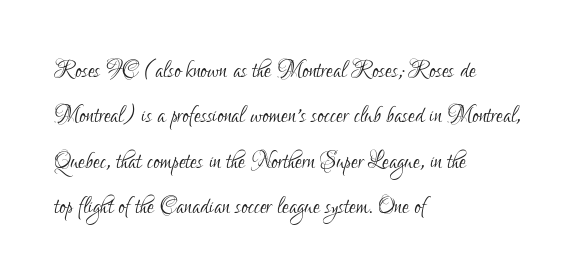
Q: Is the text bold? A: No.
Q: Is the text italic (slanted)? A: Yes.
Q: Is the typeface a serif or a sans-serif typeface? A: Sans-serif.
Q: Is the text underlined? A: No.
Q: How is the paragraph aligned? A: Left-aligned.
Q: Is the spacing between letters normal or unusually wide? A: Normal.
Q: Is the spacing between lines tight, normal or loose? A: Normal.
Q: Width (condensed, normal, or wide)? A: Condensed.
Q: Stroke contrast? A: Low.
Q: x-height? A: Small.
Q: Monospaced? A: No.
